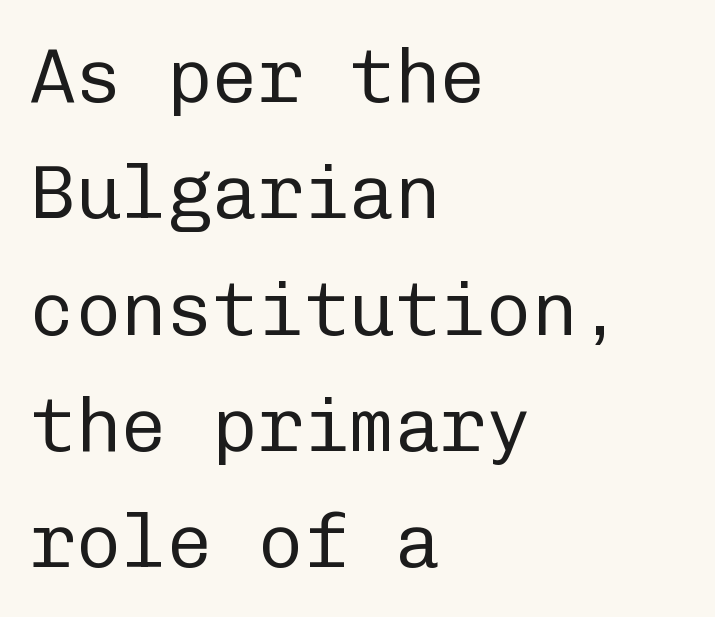
How are the letters spaced? Ordinarily, with no added tracking. Notice how the passage keeps a crisp vertical edge on the left only. Anything drawn beneath the words? Only blank space. No letter is thick-stroked: the sample isn't bold. Each letter, wide or thin by design, is forced into the same width here.
